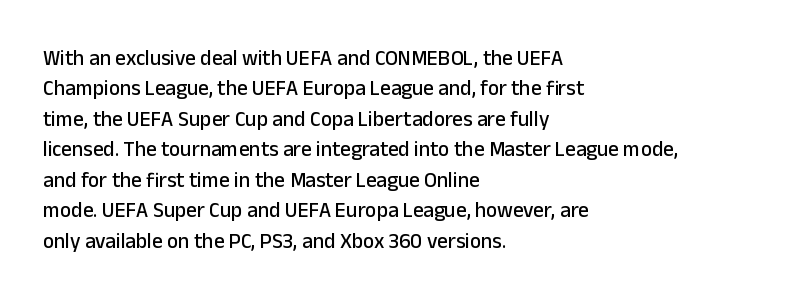
Q: Is the text italic (slanted)? A: No, it is upright.
Q: Is the text underlined? A: No.
Q: How is the paragraph aligned? A: Left-aligned.
Q: Is the spacing between letters normal or unusually wide? A: Normal.
Q: Is the spacing between lines tight, normal or loose? A: Normal.
